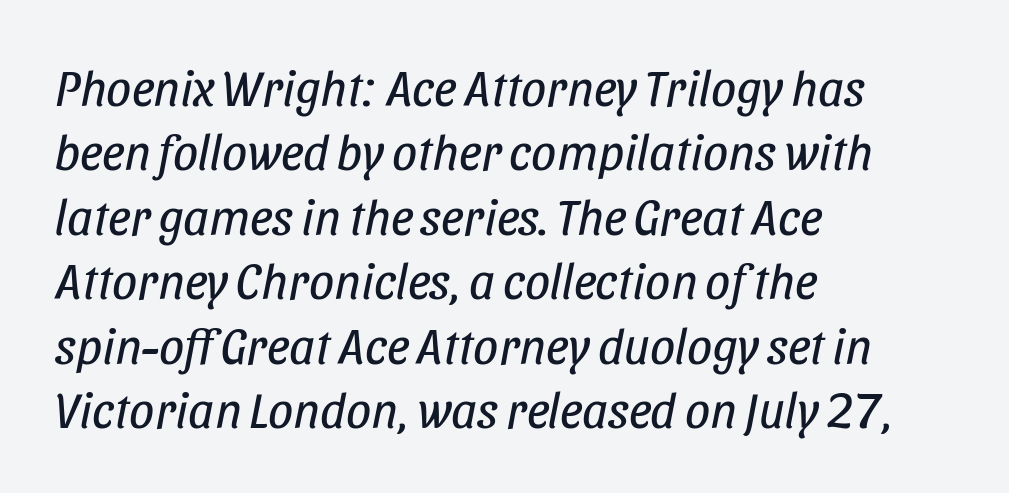
{"italic": "yes", "lean": "right", "slant_degrees": 11, "bold": "no", "weight": "regular", "width": "condensed", "stroke_contrast": "low", "x_height": "large", "monospaced": "no", "underline": "no", "align": "left", "line_spacing": "normal", "line_spacing_ratio": 1.29, "letter_spacing": "normal", "letter_spacing_em": 0.0, "glyph_px": 50}
